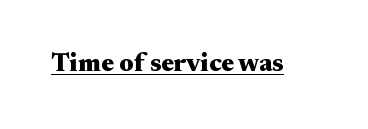
The image shows 26 px bold type, upright; set normal letter spacing, underlined.
